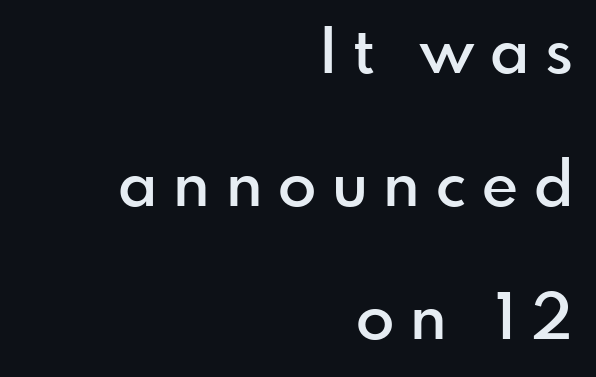
Q: Is the text bold? A: Semi-bold.
Q: Is the text italic (slanted)? A: No, it is upright.
Q: Is the typeface a serif or a sans-serif typeface? A: Sans-serif.
Q: Is the text underlined? A: No.
Q: How is the paragraph aligned? A: Right-aligned.
Q: Is the spacing between letters normal or unusually wide? A: Unusually wide.
Q: Is the spacing between lines tight, normal or loose? A: Loose.
Q: Width (condensed, normal, or wide)? A: Normal.
Q: Stroke contrast? A: Low.
Q: x-height? A: Small.
Q: Monospaced? A: No.
